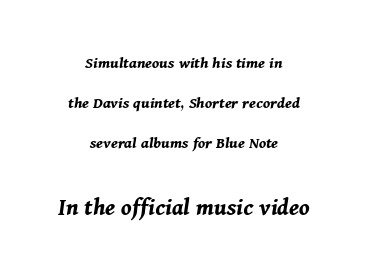
Q: Is the text bold? A: Yes.
Q: Is the text italic (slanted)? A: Yes, it leans right by about 11 degrees.
Q: Is the text underlined? A: No.
Q: How is the paragraph aligned? A: Centered.
Q: Is the spacing between letters normal or unusually wide? A: Normal.
Q: Is the spacing between lines tight, normal or loose? A: Loose.
Q: Which block of text is set in a larger size, the first (top) or the second (bottom)? A: The second (bottom) one.
